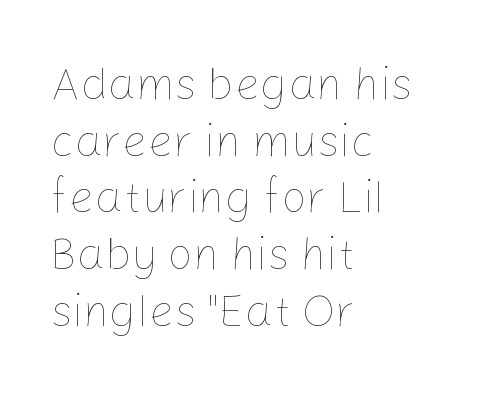
Q: Is the text bold? A: No.
Q: Is the text italic (slanted)? A: No, it is upright.
Q: Is the text underlined? A: No.
Q: How is the paragraph aligned? A: Left-aligned.
Q: Is the spacing between letters normal or unusually wide? A: Normal.
Q: Is the spacing between lines tight, normal or loose? A: Normal.
Q: Width (condensed, normal, or wide)? A: Normal.
Q: Stroke contrast? A: Low.
Q: x-height? A: Medium.
Q: Monospaced? A: No.
